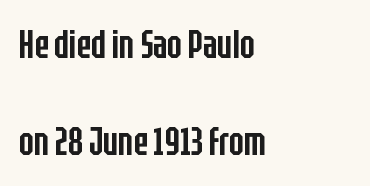
{"serif": "no", "italic": "no", "bold": "semi", "weight": "semibold", "width": "condensed", "stroke_contrast": "low", "x_height": "large", "monospaced": "no", "underline": "no", "align": "left", "line_spacing": "loose", "line_spacing_ratio": 2.48, "letter_spacing": "normal", "letter_spacing_em": 0.0, "glyph_px": 39}
